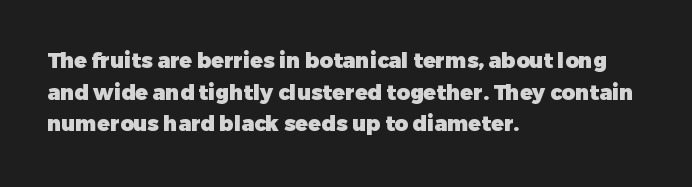
Q: Is the text bold? A: Yes.
Q: Is the text italic (slanted)? A: No, it is upright.
Q: Is the text underlined? A: No.
Q: How is the paragraph aligned? A: Left-aligned.
Q: Is the spacing between letters normal or unusually wide? A: Normal.
Q: Is the spacing between lines tight, normal or loose? A: Normal.
